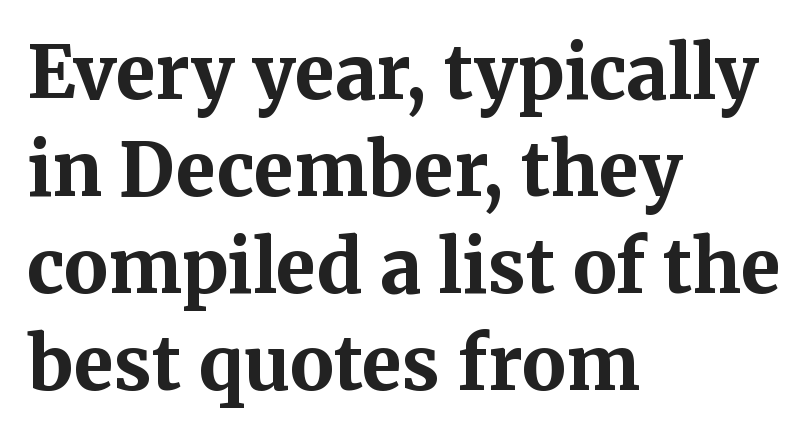
Each new line begins a customary step beneath the previous one. Note: serifs present on the glyphs. A typesetter would call this proportional, since set widths differ per character. Short note: letters normally spaced. The letters stand upright; this is a roman face.
